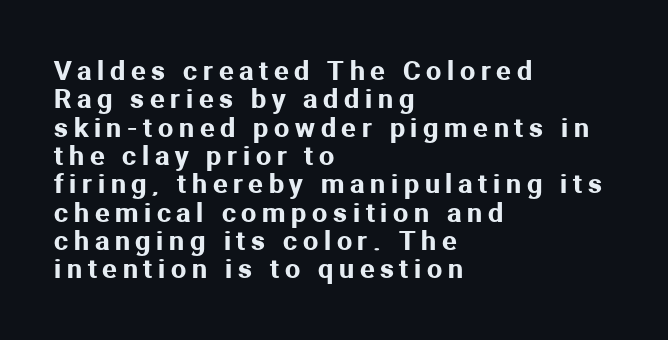
Each line starts at the same left margin while the right side varies. The gap between lines stays unmarked. The rendering inserts visible extra space after every character. Is there any slant? The stems are plumb.
